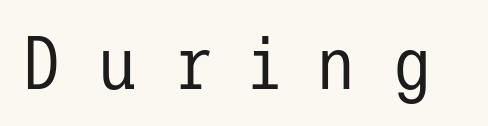
The image shows 75 px regular-weight sans-serif type, upright; set unusually wide letter spacing (+0.47 em), not underlined; low stroke contrast and a medium x-height.
